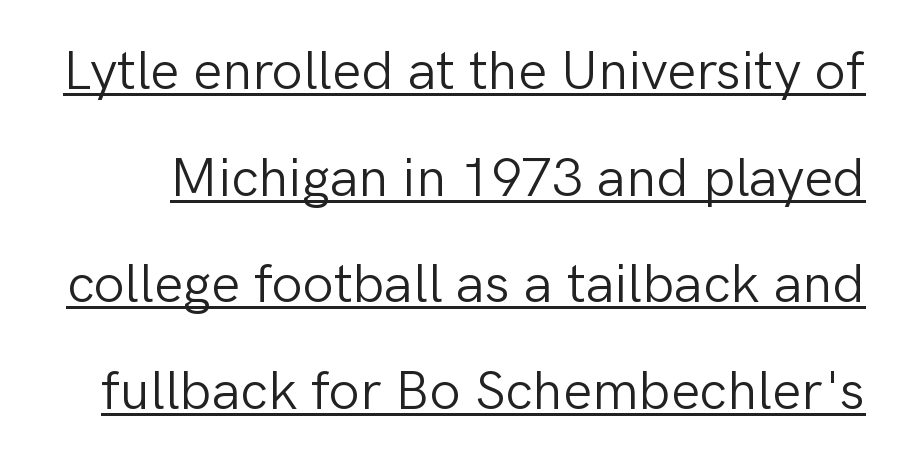
Line spacing here is loose. Each letter's strokes conclude bluntly, with no projecting serifs. Stems here are at most as thick as an everyday book face. Emphasis is given by a line drawn under the lettering.
